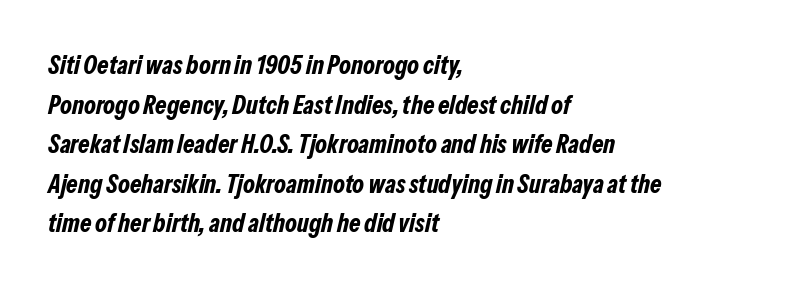
{"italic": "yes", "lean": "right", "slant_degrees": 13, "bold": "yes", "underline": "no", "align": "left", "line_spacing": "normal", "line_spacing_ratio": 1.52, "letter_spacing": "normal", "letter_spacing_em": 0.0, "glyph_px": 26}
